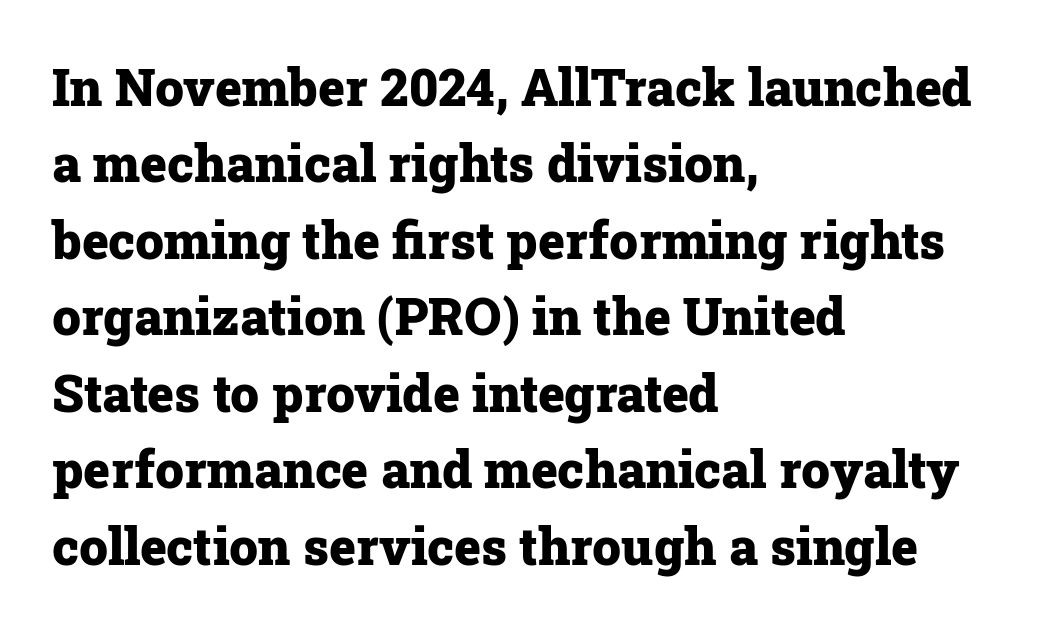
The image shows 51 px heavy serif type, upright; set left-aligned, normal line spacing (1.5x), normal letter spacing, not underlined; low stroke contrast and a medium x-height.
